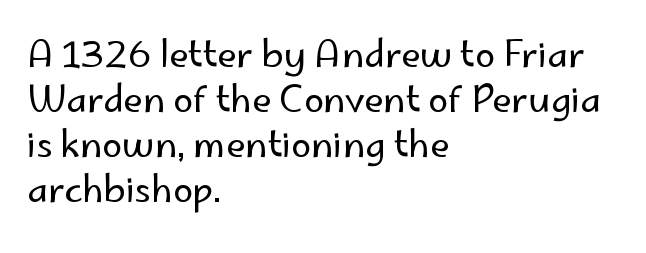
Think of a printed novel: that variable character pitch is what you see here. Examine the stroke ends and you'll find no serifs. Descenders are the only things crossing below the line. Here the glyphs are tracked normally, forming tight word shapes.
